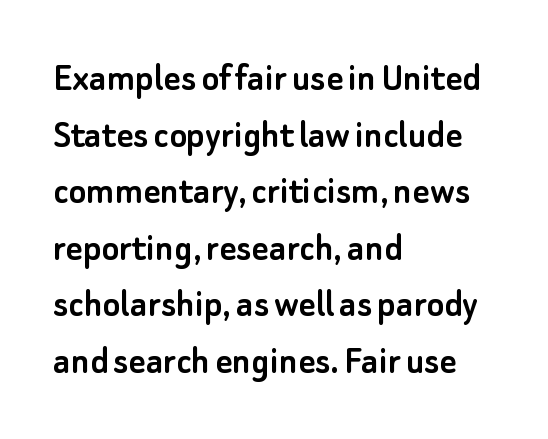
Q: Is the text italic (slanted)? A: No, it is upright.
Q: Is the typeface a serif or a sans-serif typeface? A: Sans-serif.
Q: Is the text underlined? A: No.
Q: How is the paragraph aligned? A: Left-aligned.
Q: Is the spacing between letters normal or unusually wide? A: Normal.
Q: Is the spacing between lines tight, normal or loose? A: Normal.
Q: Width (condensed, normal, or wide)? A: Normal.
Q: Stroke contrast? A: Low.
Q: x-height? A: Small.
Q: Monospaced? A: No.
